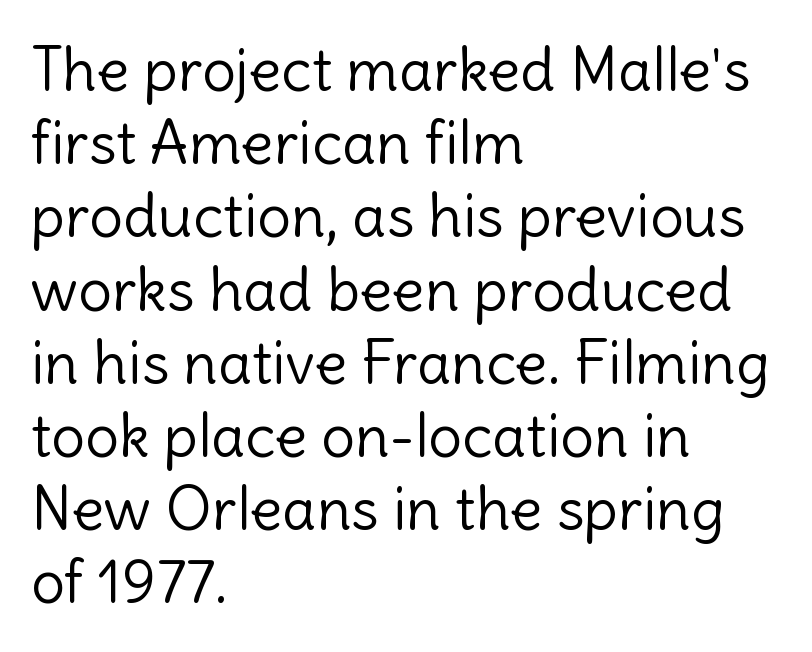
Q: Is the text bold? A: No.
Q: Is the text italic (slanted)? A: No, it is upright.
Q: Is the typeface a serif or a sans-serif typeface? A: Sans-serif.
Q: Is the text underlined? A: No.
Q: How is the paragraph aligned? A: Left-aligned.
Q: Is the spacing between letters normal or unusually wide? A: Normal.
Q: Width (condensed, normal, or wide)? A: Normal.
Q: x-height? A: Medium.
Q: Monospaced? A: No.
